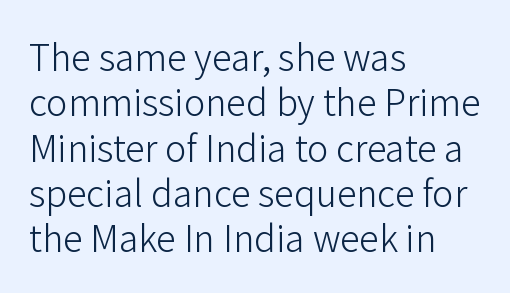
{"serif": "no", "italic": "no", "bold": "no", "weight": "light", "width": "normal", "stroke_contrast": "low", "x_height": "medium", "monospaced": "no", "underline": "no", "align": "left", "line_spacing": "normal", "line_spacing_ratio": 1.26, "letter_spacing": "normal", "letter_spacing_em": 0.0, "glyph_px": 36}
